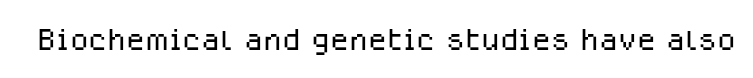
Q: Is the text bold? A: No.
Q: Is the text italic (slanted)? A: No, it is upright.
Q: Is the typeface a serif or a sans-serif typeface? A: Sans-serif.
Q: Is the text underlined? A: No.
Q: Is the spacing between letters normal or unusually wide? A: Normal.
Q: Width (condensed, normal, or wide)? A: Normal.
Q: Stroke contrast? A: Low.
Q: x-height? A: Medium.
Q: Monospaced? A: No.
